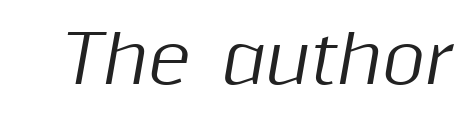
Q: Is the text italic (slanted)? A: Yes, it leans right by about 10 degrees.
Q: Is the text underlined? A: No.
Q: Is the spacing between letters normal or unusually wide? A: Normal.
Q: Width (condensed, normal, or wide)? A: Normal.
Q: Stroke contrast? A: Medium.
Q: x-height? A: Medium.
Q: Monospaced? A: No.
